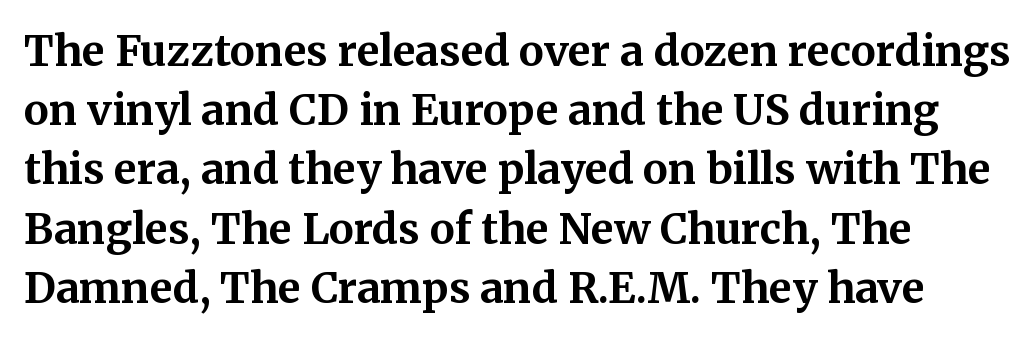
Q: Is the text bold? A: Yes.
Q: Is the text italic (slanted)? A: No, it is upright.
Q: Is the typeface a serif or a sans-serif typeface? A: Serif.
Q: Is the text underlined? A: No.
Q: How is the paragraph aligned? A: Left-aligned.
Q: Is the spacing between letters normal or unusually wide? A: Normal.
Q: Is the spacing between lines tight, normal or loose? A: Normal.
Q: Width (condensed, normal, or wide)? A: Normal.
Q: Stroke contrast? A: Medium.
Q: x-height? A: Medium.
Q: Monospaced? A: No.
